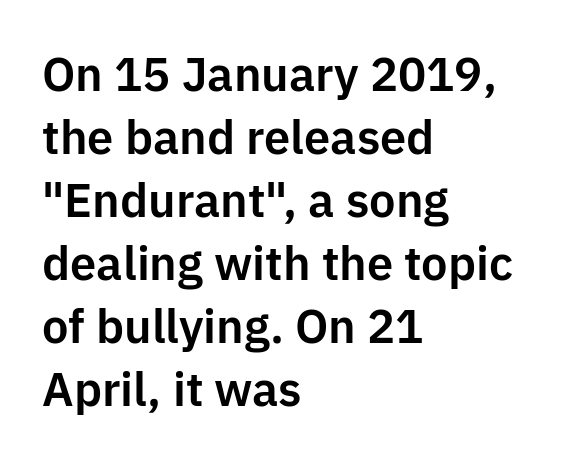
Q: Is the text italic (slanted)? A: No, it is upright.
Q: Is the typeface a serif or a sans-serif typeface? A: Sans-serif.
Q: Is the text underlined? A: No.
Q: How is the paragraph aligned? A: Left-aligned.
Q: Is the spacing between letters normal or unusually wide? A: Normal.
Q: Is the spacing between lines tight, normal or loose? A: Normal.
Q: Width (condensed, normal, or wide)? A: Normal.
Q: Stroke contrast? A: Low.
Q: x-height? A: Medium.
Q: Monospaced? A: No.
